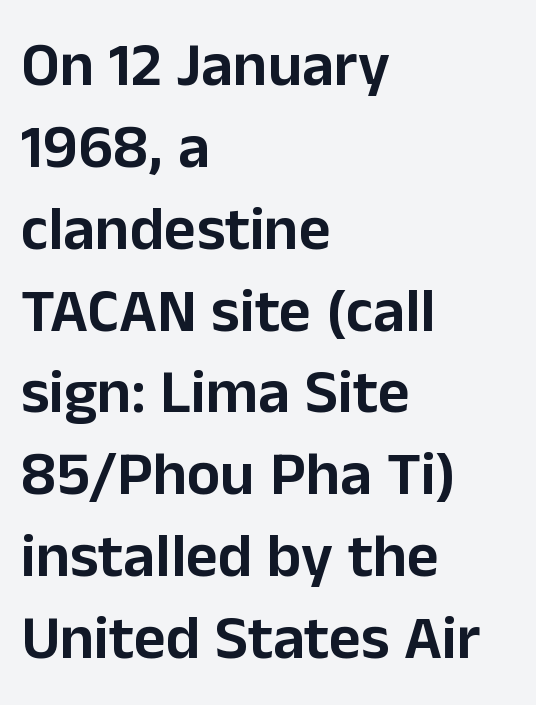
The image shows 62 px sans-serif type, upright; set left-aligned, normal line spacing (1.32x), normal letter spacing, not underlined; low stroke contrast and a medium x-height.
